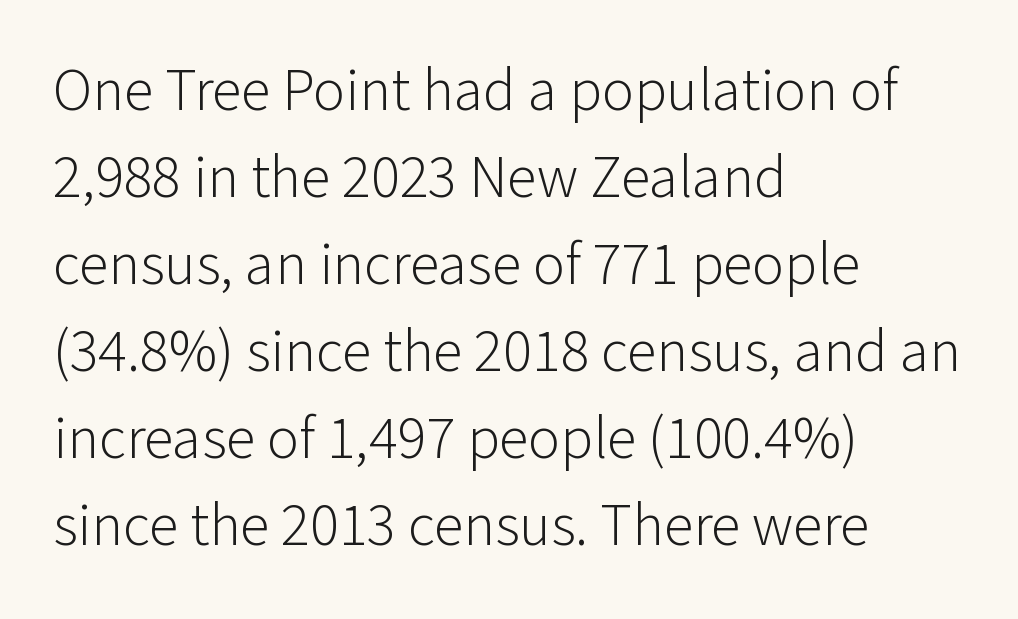
Observe the absence of serifs on each vertical stroke in this sample. Spacing verdict: proportional, widths tailored to each character. The typesetting does not lean heavy: it is not bold. The type sits square on the baseline with zero lean.
